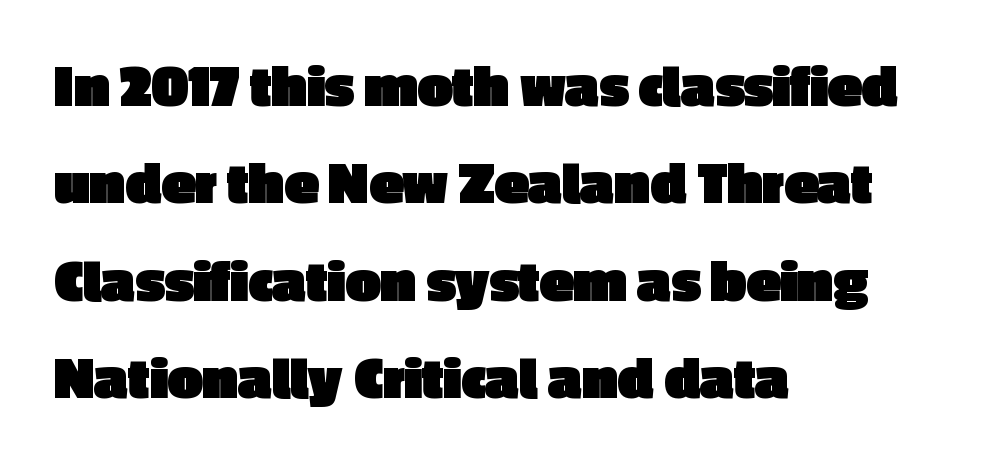
The image shows 62 px heavy sans-serif type, upright; set left-aligned, normal line spacing (1.57x), normal letter spacing, not underlined; a medium x-height.
